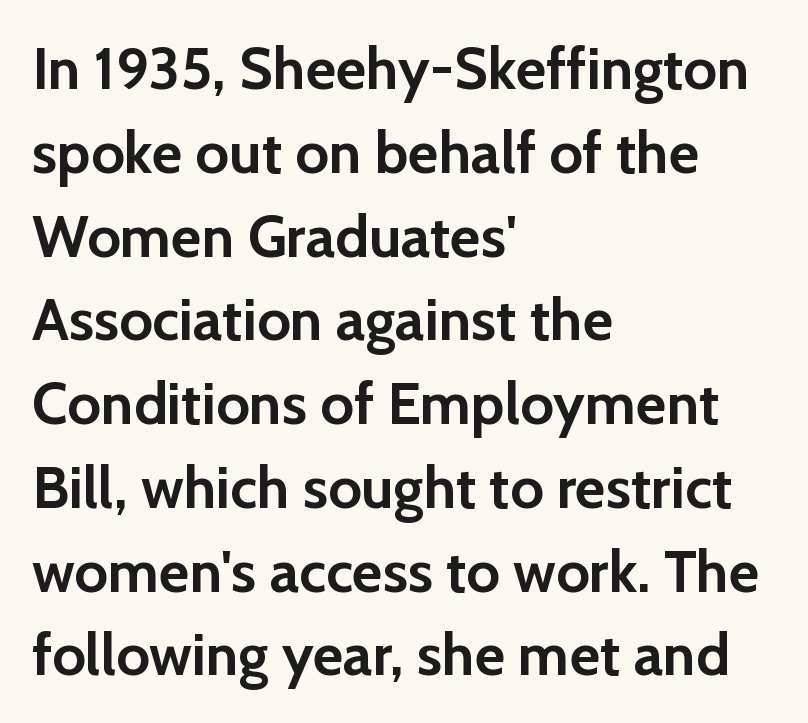
{"serif": "no", "italic": "no", "bold": "yes", "weight": "semibold", "width": "normal", "stroke_contrast": "low", "x_height": "medium", "monospaced": "no", "underline": "no", "align": "left", "line_spacing": "normal", "line_spacing_ratio": 1.42, "letter_spacing": "normal", "letter_spacing_em": 0.0, "glyph_px": 59}
